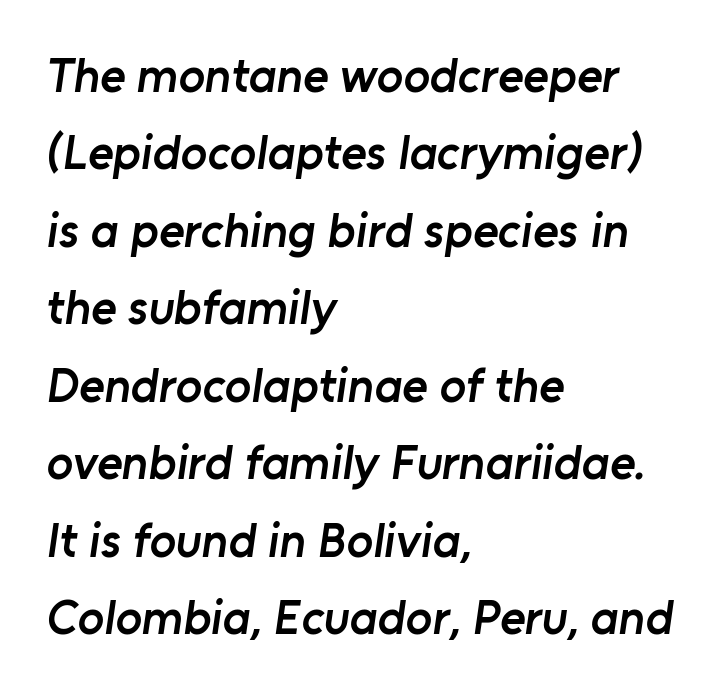
{"serif": "no", "bold": "semi", "weight": "semibold", "width": "normal", "stroke_contrast": "low", "x_height": "medium", "monospaced": "no", "underline": "no", "align": "left", "line_spacing": "normal", "line_spacing_ratio": 1.58, "letter_spacing": "normal", "letter_spacing_em": 0.0, "glyph_px": 49}
